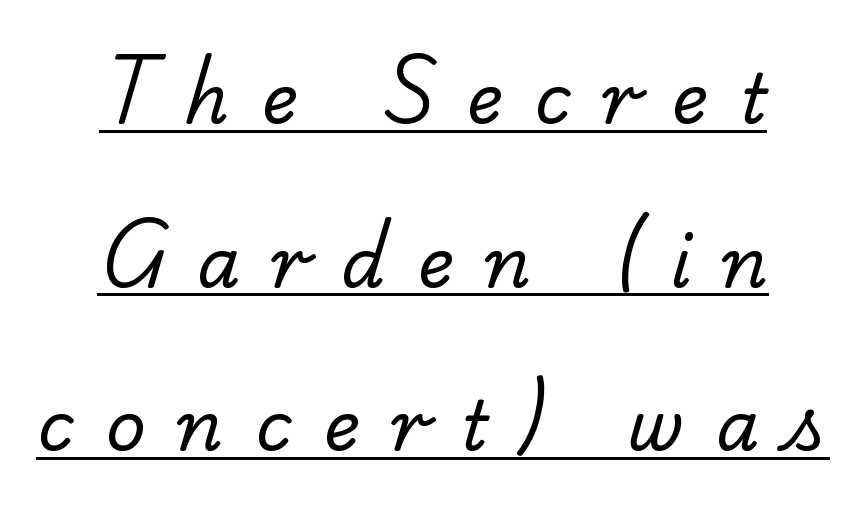
The image shows 69 px regular-weight type; set centered, loose line spacing (2.37x), unusually wide letter spacing (+0.46 em), underlined; low stroke contrast and a small x-height.
